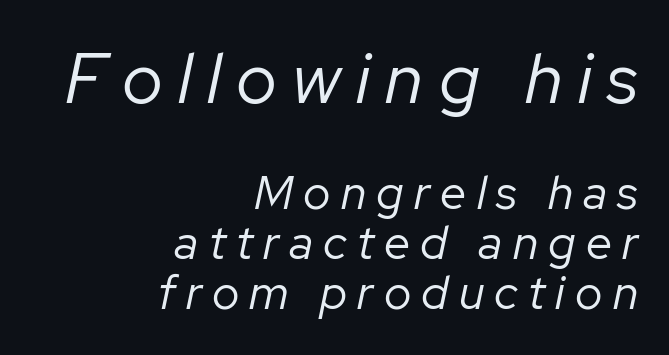
Q: Is the text bold? A: No.
Q: Is the text italic (slanted)? A: Yes, it leans right by about 12 degrees.
Q: Is the text underlined? A: No.
Q: How is the paragraph aligned? A: Right-aligned.
Q: Is the spacing between letters normal or unusually wide? A: Unusually wide.
Q: Is the spacing between lines tight, normal or loose? A: Tight.
Q: Which block of text is set in a larger size, the first (top) or the second (bottom)? A: The first (top) one.
Q: Width (condensed, normal, or wide)? A: Normal.
Q: Stroke contrast? A: Low.
Q: x-height? A: Medium.
Q: Monospaced? A: No.
